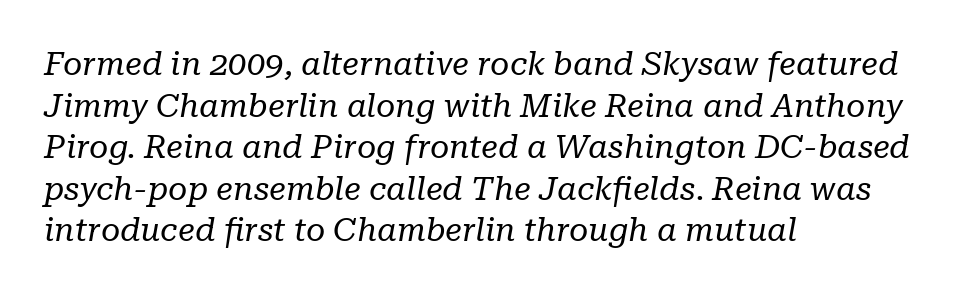
Q: Is the text bold? A: No.
Q: Is the text italic (slanted)? A: Yes, it leans right by about 10 degrees.
Q: Is the typeface a serif or a sans-serif typeface? A: Serif.
Q: Is the text underlined? A: No.
Q: How is the paragraph aligned? A: Left-aligned.
Q: Is the spacing between letters normal or unusually wide? A: Normal.
Q: Is the spacing between lines tight, normal or loose? A: Normal.
Q: Width (condensed, normal, or wide)? A: Normal.
Q: Stroke contrast? A: Low.
Q: x-height? A: Medium.
Q: Monospaced? A: No.
